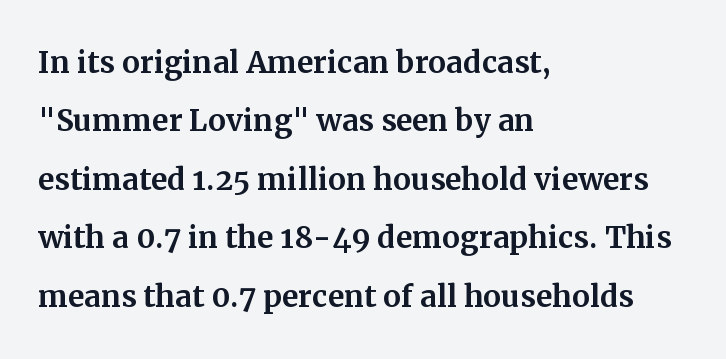
{"serif": "yes", "italic": "no", "width": "normal", "stroke_contrast": "medium", "x_height": "medium", "monospaced": "no", "underline": "no", "align": "left", "line_spacing": "normal", "line_spacing_ratio": 1.46, "letter_spacing": "normal", "letter_spacing_em": 0.0, "glyph_px": 40}
